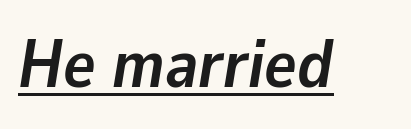
{"italic": "yes", "lean": "right", "slant_degrees": 9, "bold": "yes", "weight": "semibold", "width": "normal", "stroke_contrast": "low", "x_height": "medium", "monospaced": "no", "underline": "yes", "letter_spacing": "normal", "letter_spacing_em": 0.0, "glyph_px": 68}
